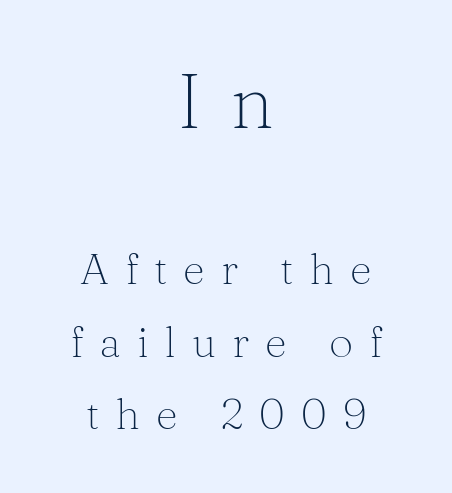
You could not count columns in this text — the font is proportionally spaced. Is the block centered? Yes — each line is placed symmetrically about the middle. Type style note: has serifs. Between one letter and the next there's a generous, obvious gap. Normally led — the rows are evenly, conventionally spaced. Ordinary non-slanted type is in use.
